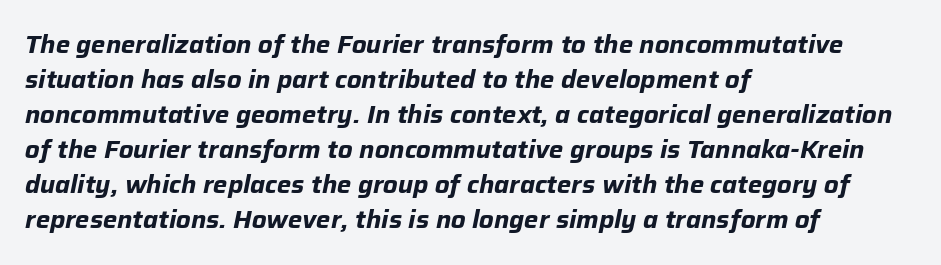
Q: Is the text bold? A: Yes.
Q: Is the text italic (slanted)? A: Yes, it leans right by about 12 degrees.
Q: Is the text underlined? A: No.
Q: How is the paragraph aligned? A: Left-aligned.
Q: Is the spacing between letters normal or unusually wide? A: Normal.
Q: Is the spacing between lines tight, normal or loose? A: Normal.
